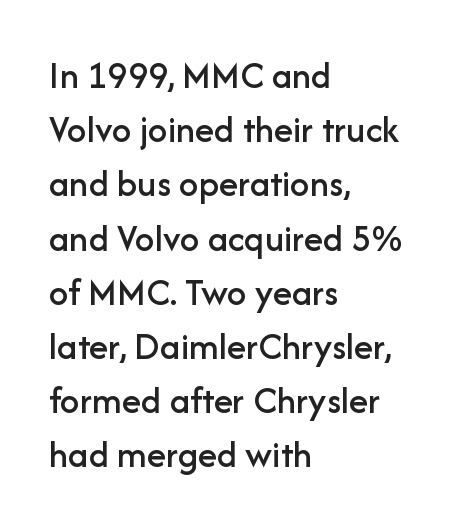
The image shows 39 px sans-serif type, upright; set left-aligned, normal line spacing (1.39x), normal letter spacing, not underlined; low stroke contrast and a medium x-height.
